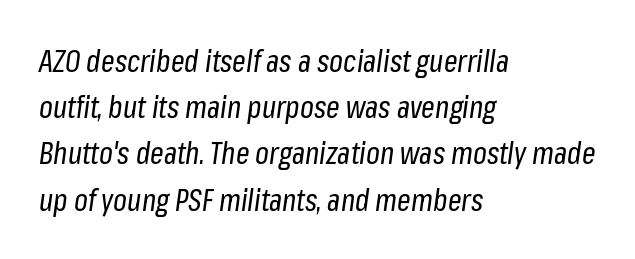
The specimen omits any rule beneath the text block's lines. Honestly, the row spacing looks completely unremarkable. The gaps between neighbouring characters are ordinary and unremarkable. Spacing verdict: proportional, widths tailored to each character. The typography opts for an oblique posture over an upright one.
